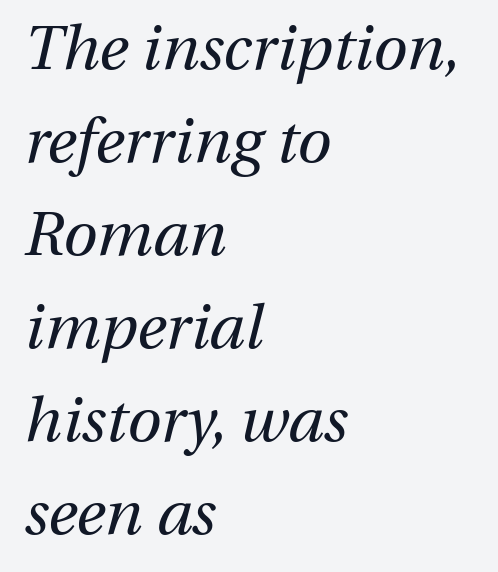
The image shows 62 px regular-weight type, italic (leaning right); set left-aligned, normal line spacing (1.5x), normal letter spacing, not underlined; medium stroke contrast and a medium x-height.
